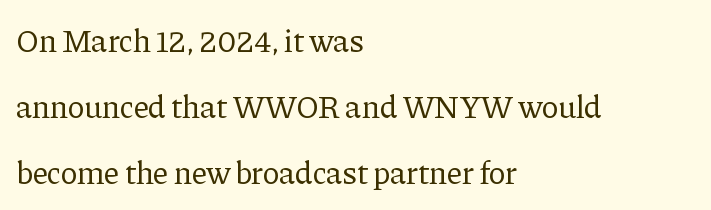
The image shows 32 px regular-weight serif type, upright; set left-aligned, loose line spacing (2.06x), normal letter spacing, not underlined; low stroke contrast and a medium x-height.
